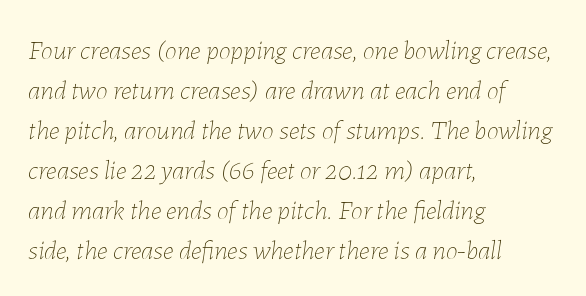
If you drew a ruler down the left edge, every line would touch it. Short note: letters normally spaced. The lettering tilts uniformly, giving the passage an italic look. What's the leading like? Ordinary, nothing unusual.
